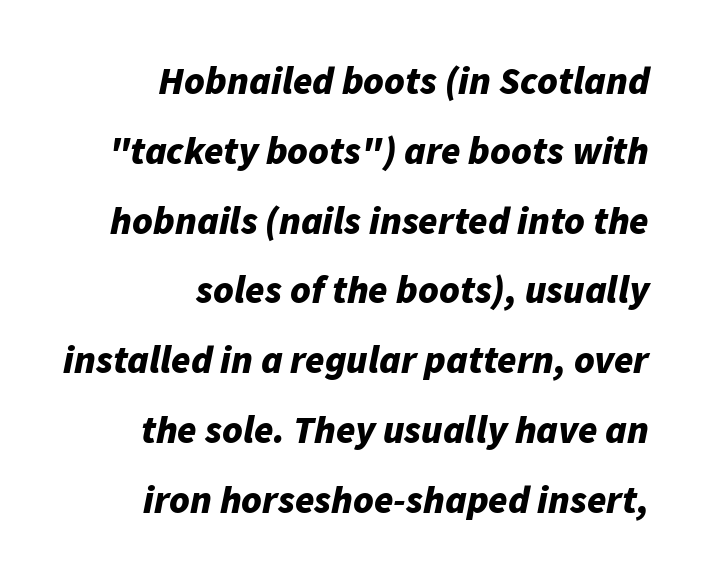
The image shows 39 px bold type, italic (leaning right); set right-aligned, line spacing 1.79x, normal letter spacing, not underlined; low stroke contrast and a medium x-height.
